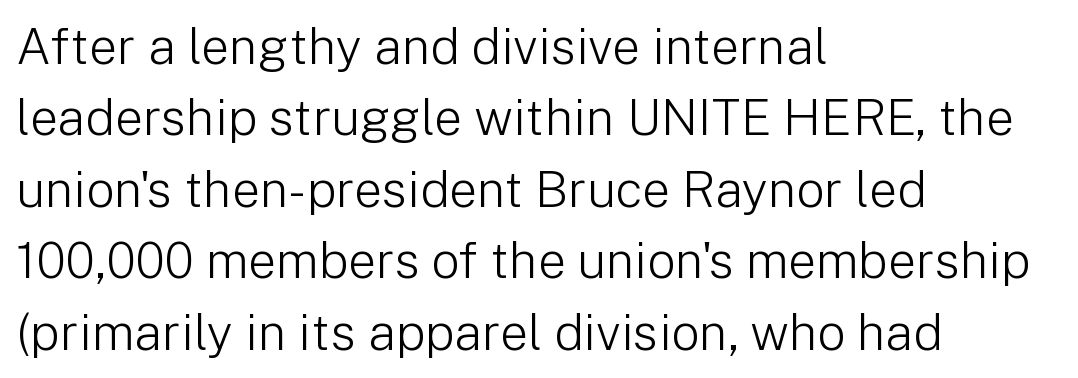
Q: Is the text bold? A: No.
Q: Is the text italic (slanted)? A: No, it is upright.
Q: Is the typeface a serif or a sans-serif typeface? A: Sans-serif.
Q: Is the text underlined? A: No.
Q: How is the paragraph aligned? A: Left-aligned.
Q: Is the spacing between letters normal or unusually wide? A: Normal.
Q: Is the spacing between lines tight, normal or loose? A: Normal.
Q: Width (condensed, normal, or wide)? A: Normal.
Q: Stroke contrast? A: Low.
Q: x-height? A: Medium.
Q: Monospaced? A: No.
